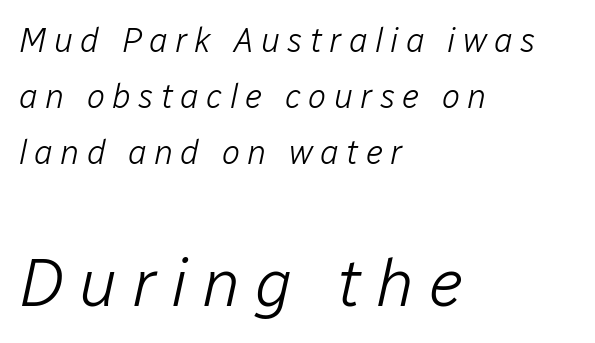
Q: Is the text bold? A: No.
Q: Is the text italic (slanted)? A: Yes, it leans right by about 12 degrees.
Q: Is the text underlined? A: No.
Q: How is the paragraph aligned? A: Left-aligned.
Q: Is the spacing between letters normal or unusually wide? A: Unusually wide.
Q: Is the spacing between lines tight, normal or loose? A: Normal.
Q: Which block of text is set in a larger size, the first (top) or the second (bottom)? A: The second (bottom) one.
Q: Width (condensed, normal, or wide)? A: Normal.
Q: Stroke contrast? A: Low.
Q: x-height? A: Medium.
Q: Monospaced? A: No.
